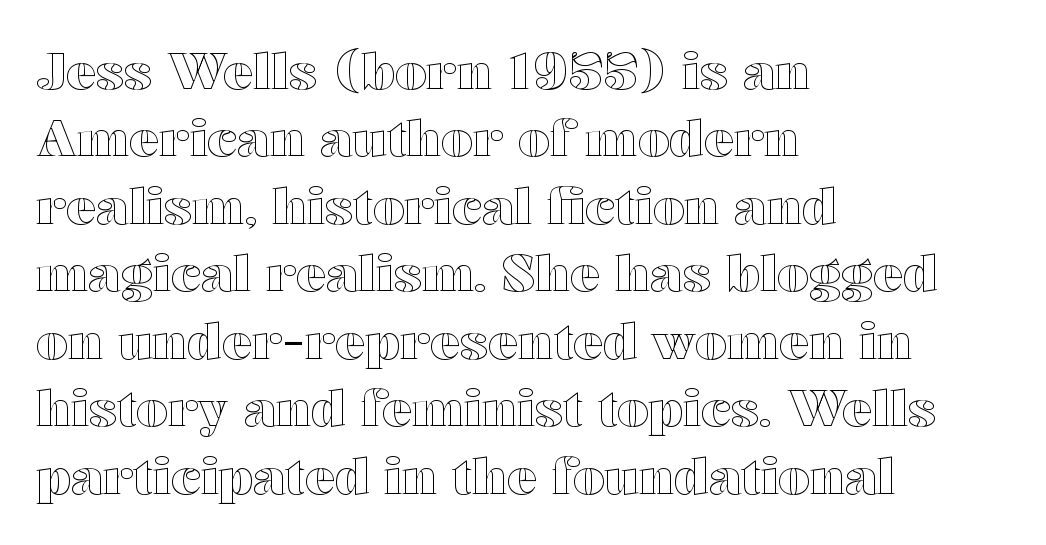
The image shows 50 px wide type, upright; set left-aligned, normal line spacing (1.35x), normal letter spacing, not underlined; a medium x-height.
